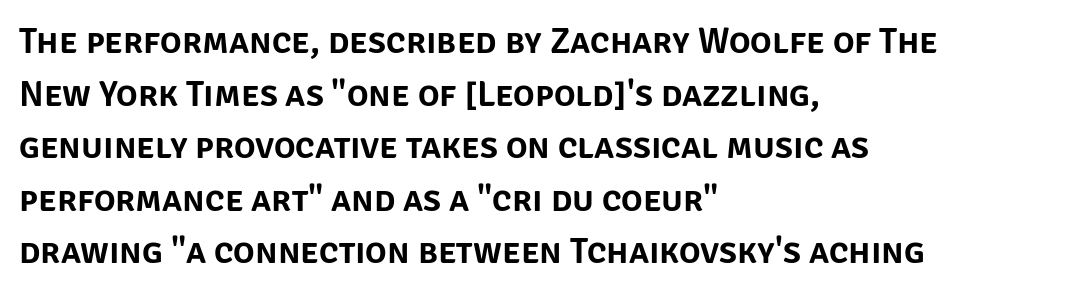
Q: Is the text italic (slanted)? A: No, it is upright.
Q: Is the typeface a serif or a sans-serif typeface? A: Sans-serif.
Q: Is the text underlined? A: No.
Q: How is the paragraph aligned? A: Left-aligned.
Q: Is the spacing between letters normal or unusually wide? A: Normal.
Q: Is the spacing between lines tight, normal or loose? A: Normal.
Q: Width (condensed, normal, or wide)? A: Normal.
Q: Stroke contrast? A: Low.
Q: x-height? A: Large.
Q: Monospaced? A: No.
